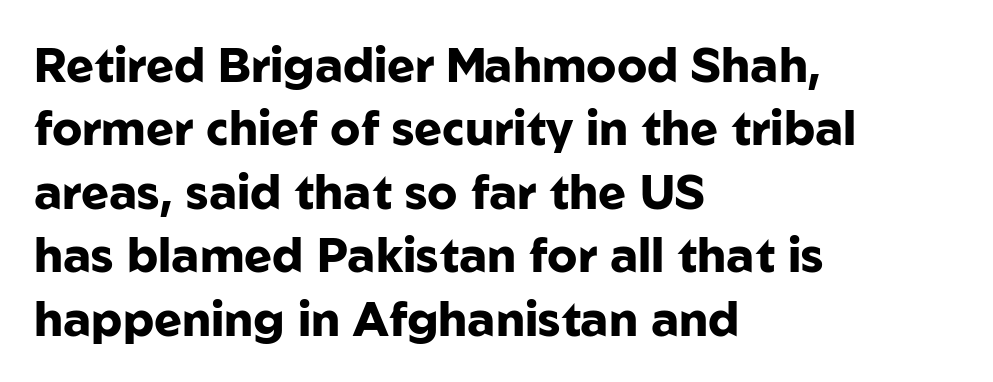
The image shows 47 px heavy sans-serif type, upright; set left-aligned, normal line spacing (1.35x), normal letter spacing, not underlined; low stroke contrast and a medium x-height.
